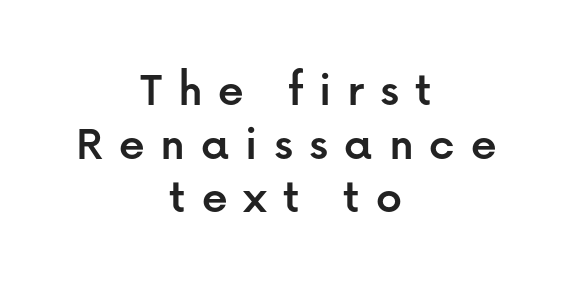
{"serif": "no", "italic": "no", "width": "normal", "stroke_contrast": "low", "x_height": "medium", "monospaced": "no", "underline": "no", "align": "center", "line_spacing": "tight", "line_spacing_ratio": 1.05, "letter_spacing": "wide", "letter_spacing_em": 0.31, "glyph_px": 51}
